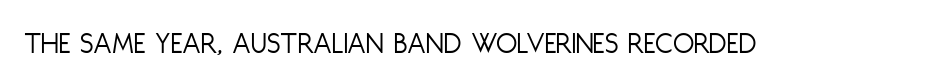
The line texture is even and compact thanks to regular tracking. Characters remain perfectly vertical along every line. Do the characters align in a grid? No, the font is proportional. Check under the words: just untouched page. The glyphs in this specimen are sans serif. Summary of weight: not heavy and not bold.
